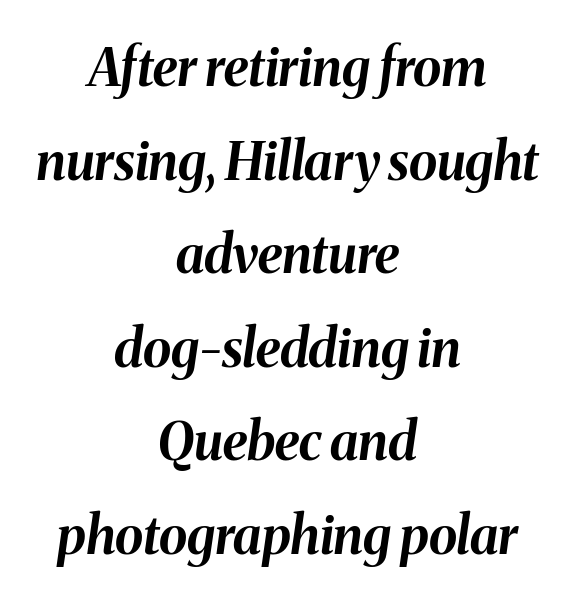
The foot of each line stays bare and open. The axis of the letterforms is tilted away from vertical. Leftover space on each line is divided equally before and after the words. Character widths vary here, with narrow letters taking less room than wide ones.
